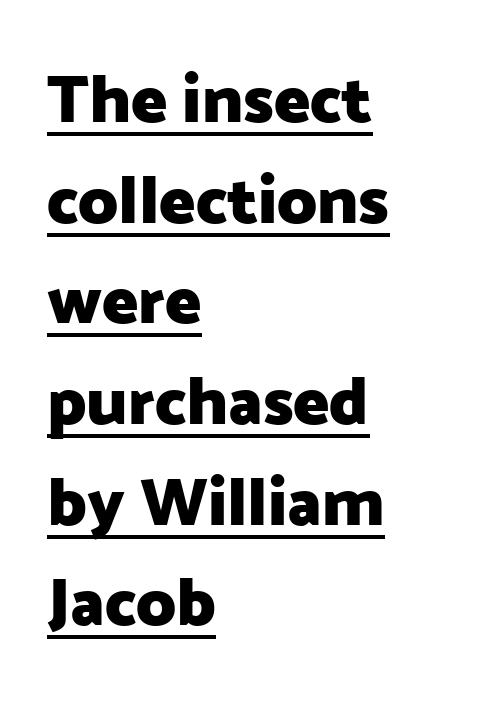
The image shows 68 px heavy sans-serif type, upright; set left-aligned, normal line spacing (1.48x), normal letter spacing, underlined; low stroke contrast and a medium x-height.
